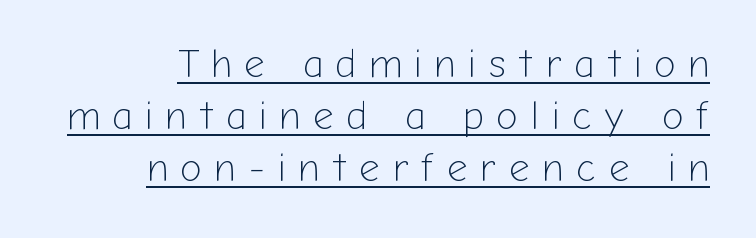
{"serif": "no", "italic": "no", "bold": "no", "weight": "light", "width": "normal", "stroke_contrast": "low", "x_height": "medium", "monospaced": "no", "underline": "yes", "align": "right", "line_spacing": "normal", "line_spacing_ratio": 1.3, "letter_spacing": "wide", "letter_spacing_em": 0.32, "glyph_px": 40}
